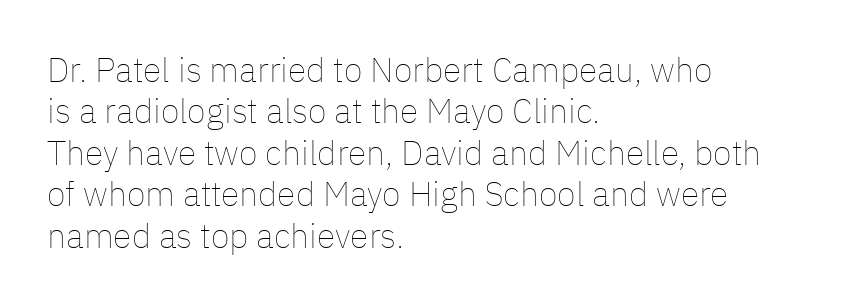
The image shows 34 px thin type, upright; set left-aligned, line spacing 1.22x, normal letter spacing, not underlined; low stroke contrast and a medium x-height.
